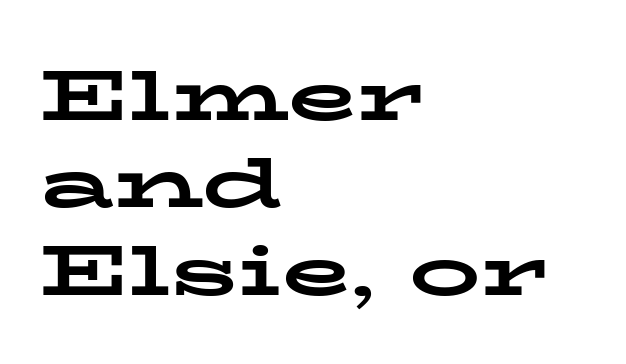
The tracking reads as untouched default to a designer's eye. Stroke thickness is high; the sample reads as a true bold. The letters stand upright; this is a roman face. A clean baseline with only descenders dipping below it. This sample has the flowing, uneven cadence of proportional lettering. Left-aligned paragraph, ragged on the right.
